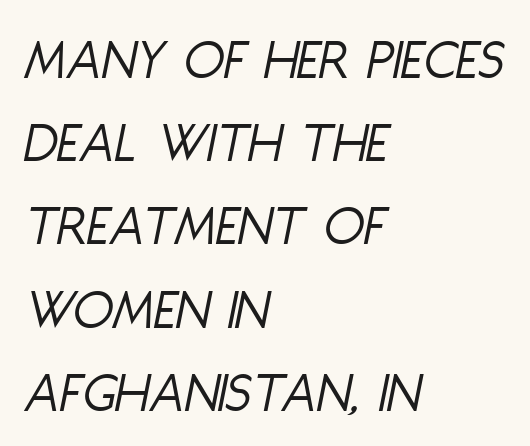
Which margin do the lines hug? The left one — the right edge is uneven. The letters are slanted; this is an italic face. Varying glyph widths throughout — classic text-font behaviour. The designer left line spacing at the default. Letter spacing: default.
